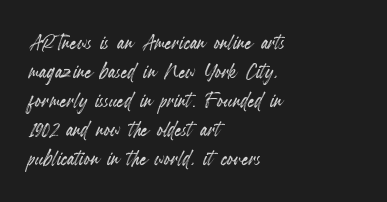
Q: Is the text italic (slanted)? A: Yes.
Q: Is the text underlined? A: No.
Q: How is the paragraph aligned? A: Left-aligned.
Q: Is the spacing between letters normal or unusually wide? A: Normal.
Q: Is the spacing between lines tight, normal or loose? A: Tight.
